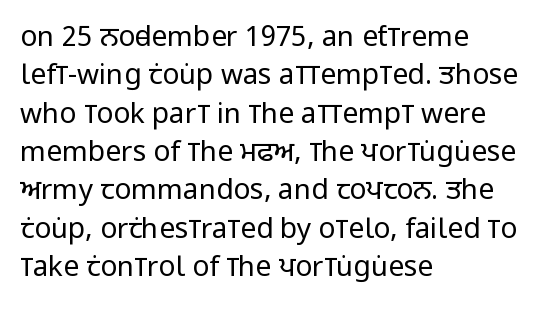
Spacing verdict: proportional, widths tailored to each character. Ink coverage per letter is moderate at most. The area under the type is left untouched. The typesetter chose a ragged-right arrangement here.
